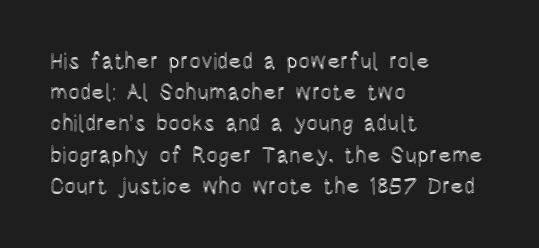
Nope, not italic — everything's standing straight. You could call the tracking neutral — neither tight nor loose. Descenders hang freely into open space. Vertical spacing — default. The compositor pushed each line to the left boundary.
